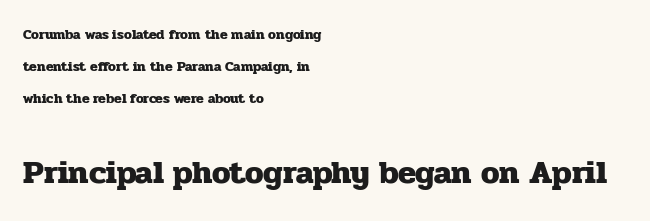
The image shows 33 px heavy serif type, upright; set left-aligned, loose line spacing (2.3x), normal letter spacing, not underlined; the second (bottom) block is 2.36x larger; low stroke contrast and a medium x-height.
